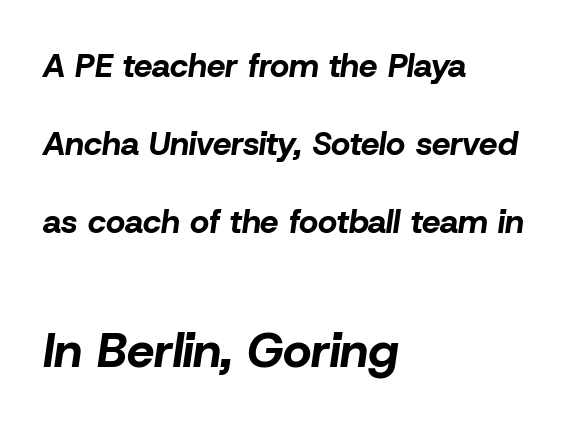
The image shows 49 px bold type, italic (leaning right); set left-aligned, loose line spacing (2.37x), normal letter spacing, not underlined; the second (bottom) block is 1.48x larger; low stroke contrast and a medium x-height.
